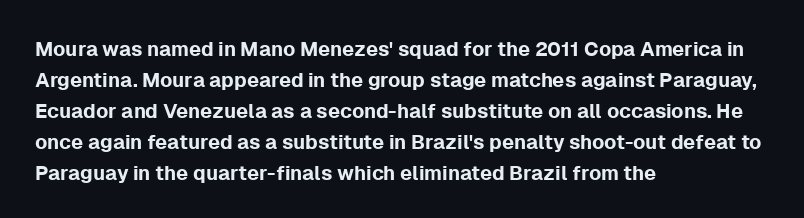
Q: Is the text italic (slanted)? A: No, it is upright.
Q: Is the text underlined? A: No.
Q: How is the paragraph aligned? A: Left-aligned.
Q: Is the spacing between letters normal or unusually wide? A: Normal.
Q: Is the spacing between lines tight, normal or loose? A: Normal.
